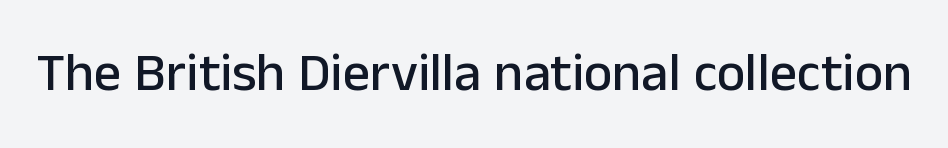
The image shows 54 px sans-serif type, upright; set normal letter spacing, not underlined; low stroke contrast and a medium x-height.
